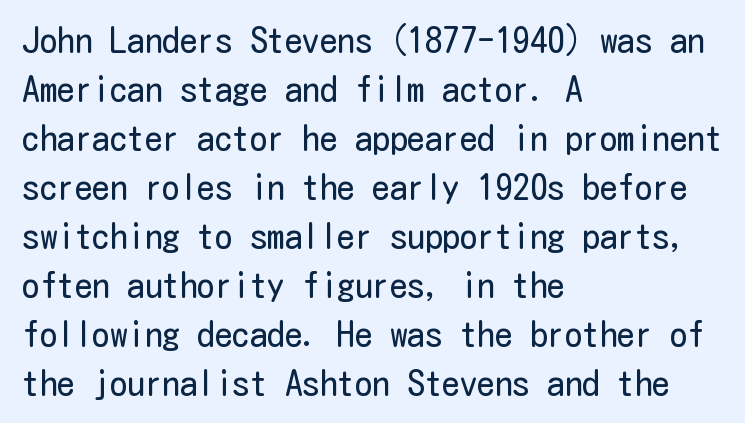
The image shows 35 px regular-weight, condensed sans-serif type, upright; set left-aligned, normal line spacing (1.4x), normal letter spacing, not underlined; low stroke contrast and a medium x-height.
